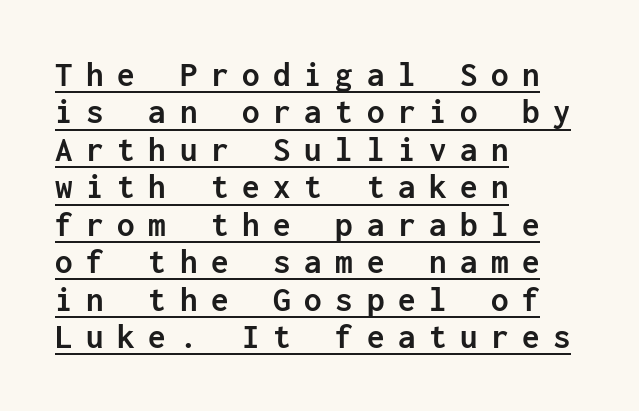
The image shows 35 px semibold sans-serif type, upright, monospaced; set left-aligned, tight line spacing (1.07x), unusually wide letter spacing (+0.39 em), underlined; low stroke contrast and a medium x-height.
